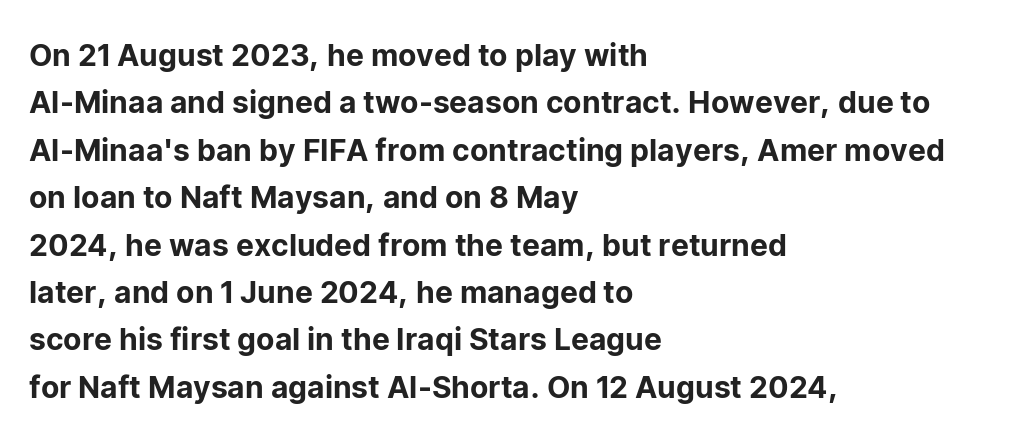
The image shows 30 px sans-serif type, upright; set left-aligned, normal line spacing (1.58x), normal letter spacing, not underlined; low stroke contrast and a medium x-height.
